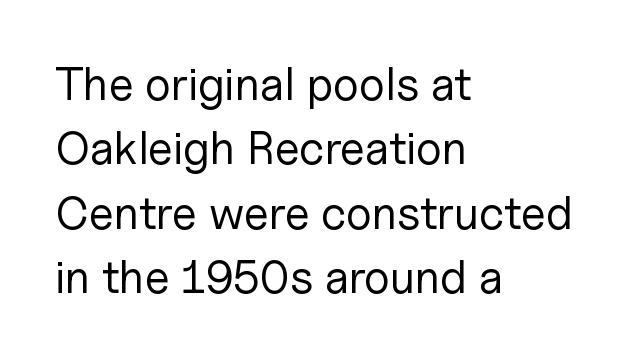
The image shows 46 px regular-weight sans-serif type, upright; set left-aligned, normal line spacing (1.4x), normal letter spacing, not underlined; low stroke contrast and a medium x-height.
